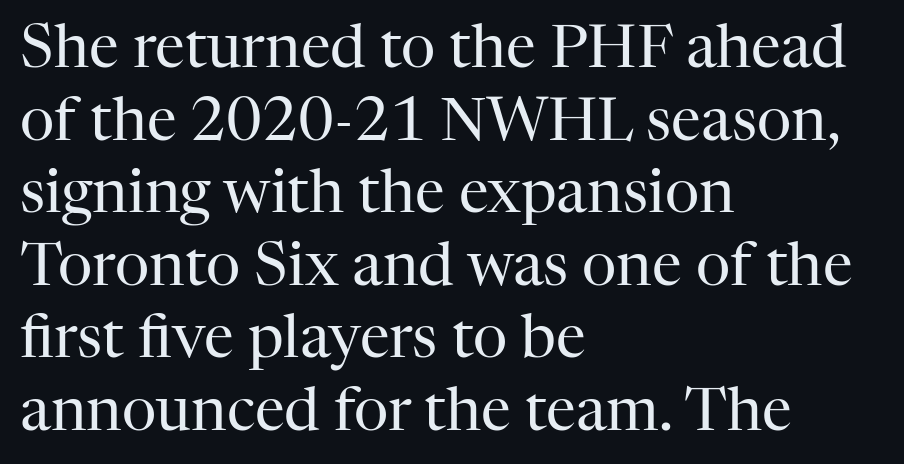
{"serif": "yes", "italic": "no", "bold": "no", "weight": "regular", "width": "normal", "stroke_contrast": "high", "x_height": "medium", "monospaced": "no", "underline": "no", "align": "left", "line_spacing_ratio": 1.21, "letter_spacing": "normal", "letter_spacing_em": 0.0, "glyph_px": 60}
